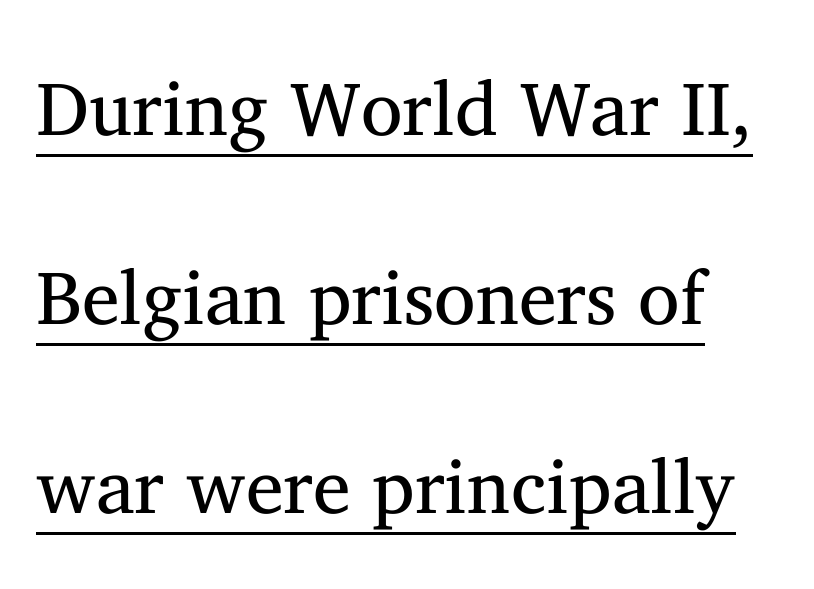
{"serif": "yes", "italic": "no", "bold": "no", "weight": "regular", "width": "normal", "stroke_contrast": "medium", "x_height": "medium", "monospaced": "no", "underline": "yes", "line_spacing": "loose", "line_spacing_ratio": 2.49, "letter_spacing": "normal", "letter_spacing_em": 0.0, "glyph_px": 76}
